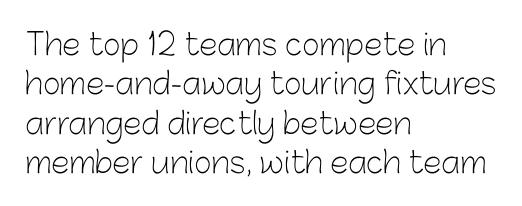
Anything drawn beneath the words? Only blank space. The rendering shows plain stroke endings on the letterforms — a sans-serif design. This rendering uses left alignment, leaving the right contour irregular. These lines were composed using upright roman letters. The letters advance in unequal steps, a hallmark of proportional type.
